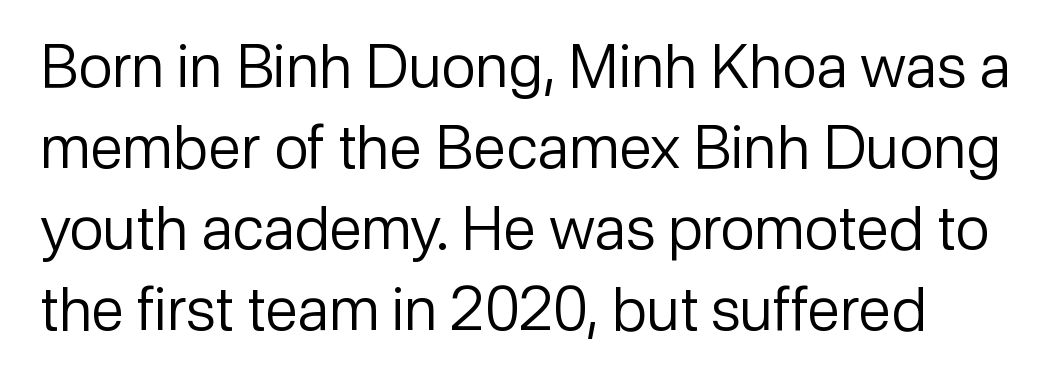
The image shows 60 px regular-weight sans-serif type, upright; set normal line spacing (1.35x), normal letter spacing, not underlined; low stroke contrast and a medium x-height.
